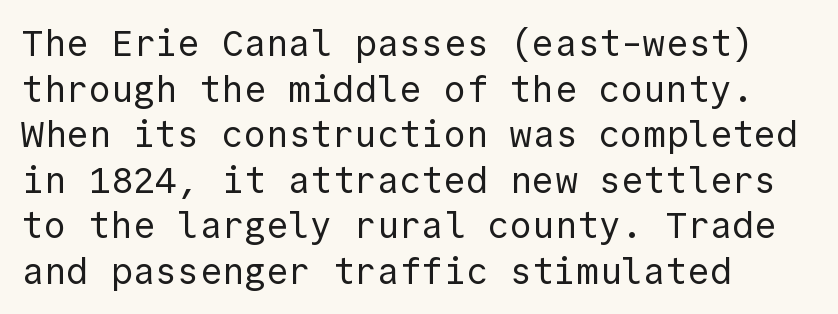
{"serif": "no", "italic": "no", "bold": "no", "weight": "regular", "width": "normal", "x_height": "medium", "monospaced": "yes", "underline": "no", "align": "left", "line_spacing_ratio": 1.23, "letter_spacing": "normal", "letter_spacing_em": 0.0, "glyph_px": 37}
